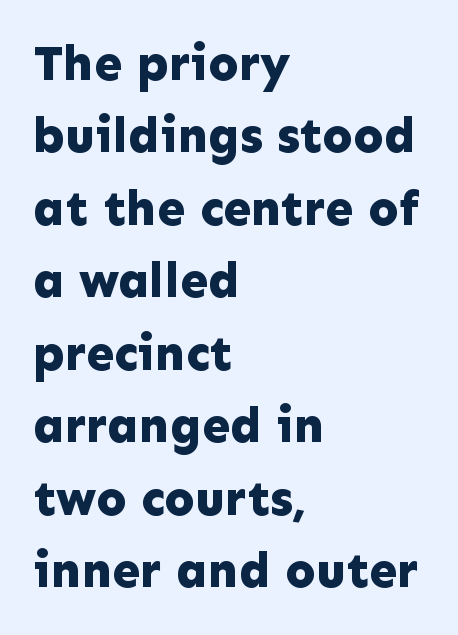
Vertical spacing — default. The paragraph shown leans on its left margin. The type family on display is of the sans-serif kind. Letters rest on an invisible, unmarked baseline. The gaps between neighbouring characters are ordinary and unremarkable.
